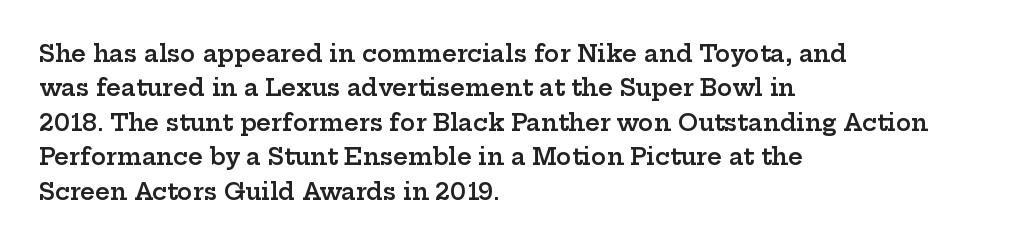
Q: Is the text bold? A: Semi-bold.
Q: Is the text italic (slanted)? A: No, it is upright.
Q: Is the text underlined? A: No.
Q: How is the paragraph aligned? A: Left-aligned.
Q: Is the spacing between letters normal or unusually wide? A: Normal.
Q: Is the spacing between lines tight, normal or loose? A: Normal.
